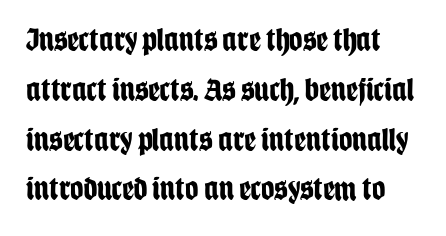
Is the letter spacing exaggerated? No — it looks like the ordinary default. Does the type have serifs? No, each stem ends abruptly. The font is running at its bold setting. The space beneath each line is pristine and unruled.
